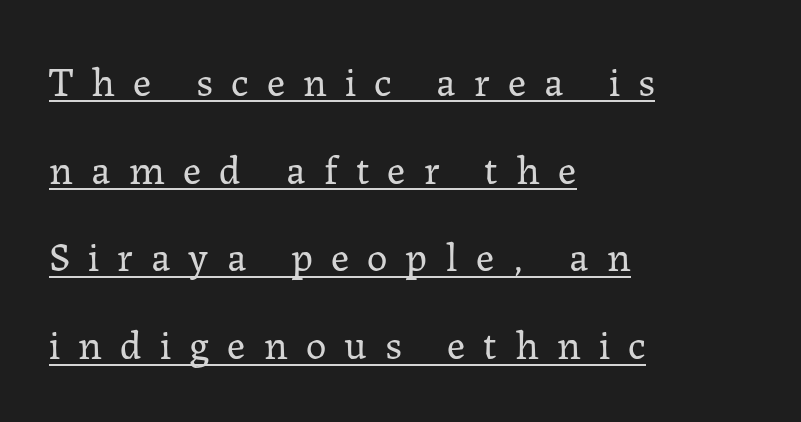
{"serif": "yes", "italic": "no", "bold": "no", "weight": "regular", "width": "normal", "stroke_contrast": "low", "x_height": "medium", "monospaced": "no", "underline": "yes", "align": "left", "line_spacing": "loose", "line_spacing_ratio": 2.14, "letter_spacing": "wide", "letter_spacing_em": 0.44, "glyph_px": 41}
